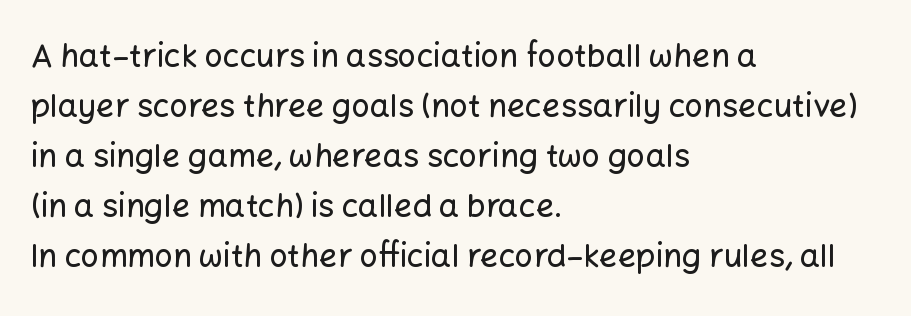
Q: Is the text italic (slanted)? A: No, it is upright.
Q: Is the typeface a serif or a sans-serif typeface? A: Sans-serif.
Q: Is the text underlined? A: No.
Q: How is the paragraph aligned? A: Left-aligned.
Q: Is the spacing between letters normal or unusually wide? A: Normal.
Q: Is the spacing between lines tight, normal or loose? A: Normal.
Q: Width (condensed, normal, or wide)? A: Normal.
Q: Stroke contrast? A: Low.
Q: x-height? A: Medium.
Q: Monospaced? A: No.
